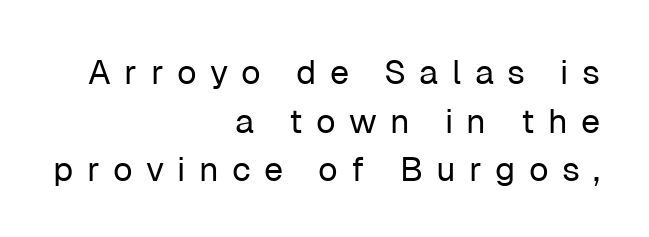
Q: Is the text bold? A: No.
Q: Is the text italic (slanted)? A: No, it is upright.
Q: Is the typeface a serif or a sans-serif typeface? A: Sans-serif.
Q: Is the text underlined? A: No.
Q: How is the paragraph aligned? A: Right-aligned.
Q: Is the spacing between letters normal or unusually wide? A: Unusually wide.
Q: Is the spacing between lines tight, normal or loose? A: Normal.
Q: Width (condensed, normal, or wide)? A: Normal.
Q: Stroke contrast? A: Low.
Q: x-height? A: Medium.
Q: Monospaced? A: No.
